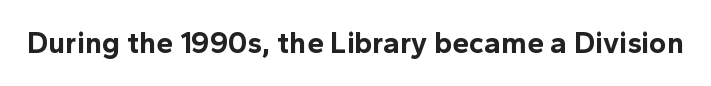
Spacing verdict: proportional, widths tailored to each character. A full-strength bold gives these letters their thick strokes. A roman cut, with each character standing at attention. The specimen omits any rule beneath the text block's lines. Between one letter and the next there's only the usual sliver of space. The type family on display is of the sans-serif kind.
